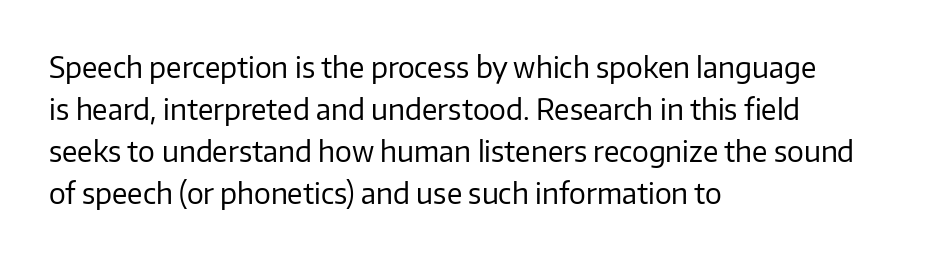
The horizontal fit of the characters is conventional and even. Unlike a traditional serif, this face leaves its strokes unadorned. You could not count columns in this text — the font is proportionally spaced. Italic? Not at all — the glyphs are vertical. The face looks like a standard text weight, possibly lighter.
